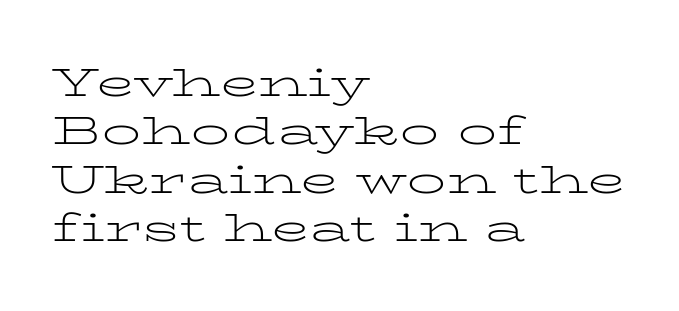
You could not count columns in this text — the font is proportionally spaced. A typesetter would label this face a serif. If you drew a line through each stem, it would be perfectly vertical. The text block is weighted toward the left margin, trailing off unevenly rightward. Check under the words: just untouched page.
